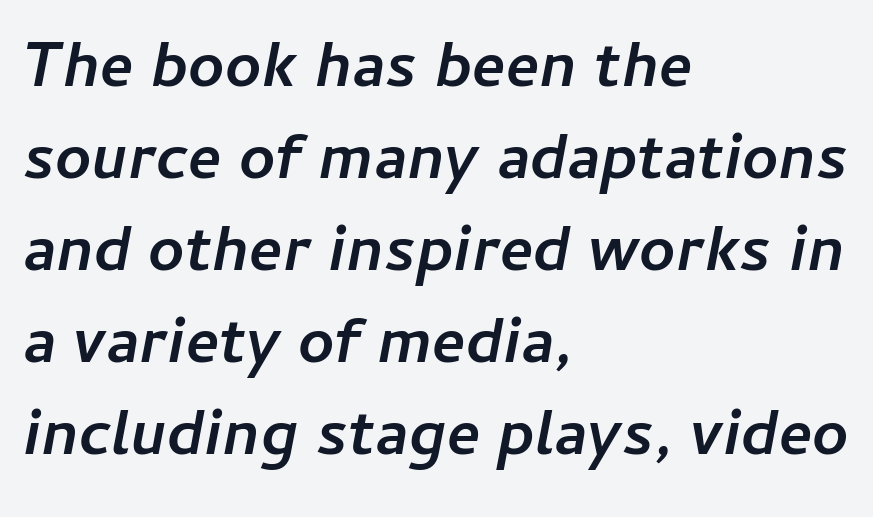
What's the leading like? Ordinary, nothing unusual. Italic: yes, the glyphs are oblique. Here the glyphs are tracked normally, forming tight word shapes. Do the characters align in a grid? No, the font is proportional. Heavy, bold letterforms. A clean baseline with only descenders dipping below it.
